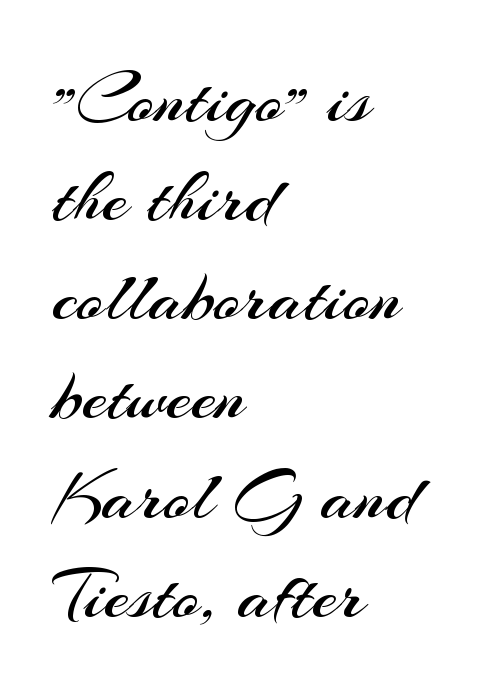
Whoever set this chose a conventional vertical rhythm. Caption: face not bold, strokes unweighted. The gap between lines stays unmarked. What kind of face is this? One without serifs — a sans. Spacing verdict: proportional, widths tailored to each character. The type is set solid horizontally, with unmodified tracking.
